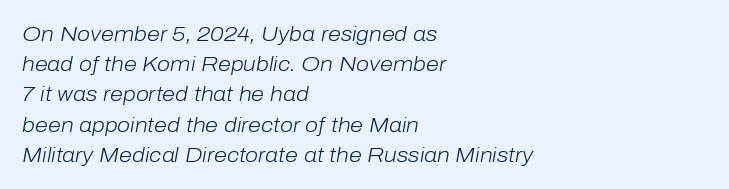
The image shows 21 px text type, italic (leaning right); set left-aligned, normal line spacing (1.44x), normal letter spacing, not underlined.
